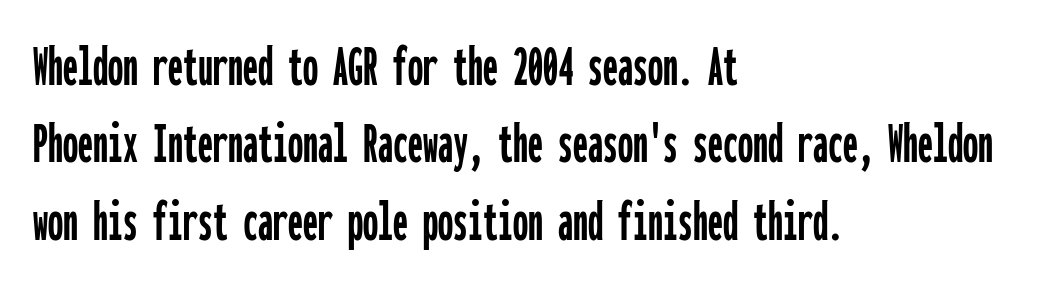
{"serif": "no", "italic": "no", "width": "condensed", "stroke_contrast": "low", "x_height": "medium", "monospaced": "yes", "underline": "no", "align": "left", "line_spacing": "normal", "line_spacing_ratio": 1.29, "letter_spacing": "normal", "letter_spacing_em": 0.0, "glyph_px": 60}
